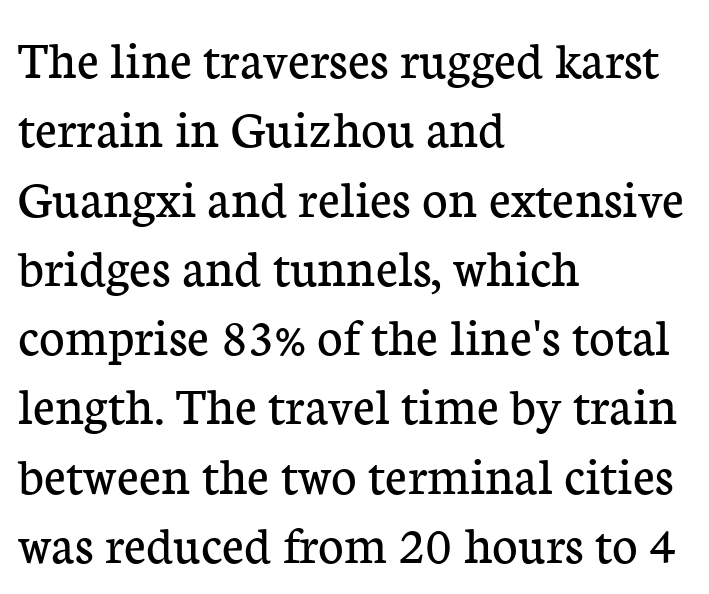
The image shows 55 px regular-weight serif type, upright; set left-aligned, normal line spacing (1.26x), normal letter spacing, not underlined; low stroke contrast and a medium x-height.
